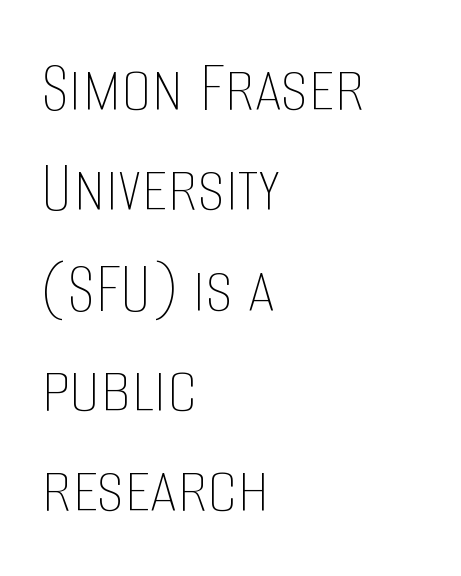
Q: Is the text bold? A: No.
Q: Is the text italic (slanted)? A: No, it is upright.
Q: Is the text underlined? A: No.
Q: How is the paragraph aligned? A: Left-aligned.
Q: Is the spacing between letters normal or unusually wide? A: Normal.
Q: Is the spacing between lines tight, normal or loose? A: Normal.
Q: Width (condensed, normal, or wide)? A: Condensed.
Q: Stroke contrast? A: Low.
Q: x-height? A: Large.
Q: Monospaced? A: No.
